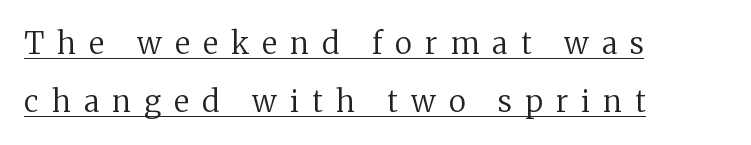
Q: Is the text bold? A: No.
Q: Is the text italic (slanted)? A: No, it is upright.
Q: Is the typeface a serif or a sans-serif typeface? A: Serif.
Q: Is the text underlined? A: Yes.
Q: How is the paragraph aligned? A: Left-aligned.
Q: Is the spacing between letters normal or unusually wide? A: Unusually wide.
Q: Is the spacing between lines tight, normal or loose? A: Loose.
Q: Width (condensed, normal, or wide)? A: Normal.
Q: Stroke contrast? A: Medium.
Q: x-height? A: Medium.
Q: Monospaced? A: No.
